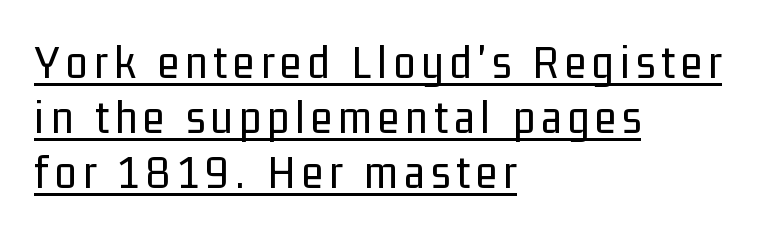
Q: Is the text bold? A: No.
Q: Is the text italic (slanted)? A: No, it is upright.
Q: Is the typeface a serif or a sans-serif typeface? A: Sans-serif.
Q: Is the text underlined? A: Yes.
Q: How is the paragraph aligned? A: Left-aligned.
Q: Is the spacing between lines tight, normal or loose? A: Tight.
Q: Width (condensed, normal, or wide)? A: Condensed.
Q: Stroke contrast? A: Low.
Q: x-height? A: Medium.
Q: Monospaced? A: No.
